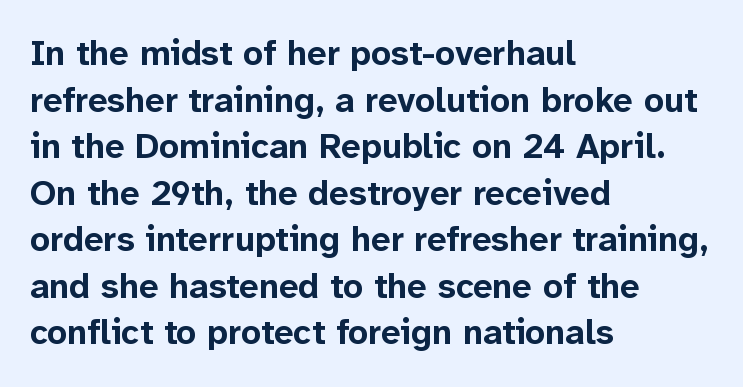
The image shows 35 px bold sans-serif type, upright; set left-aligned, normal line spacing (1.33x), normal letter spacing, not underlined; low stroke contrast and a medium x-height.
